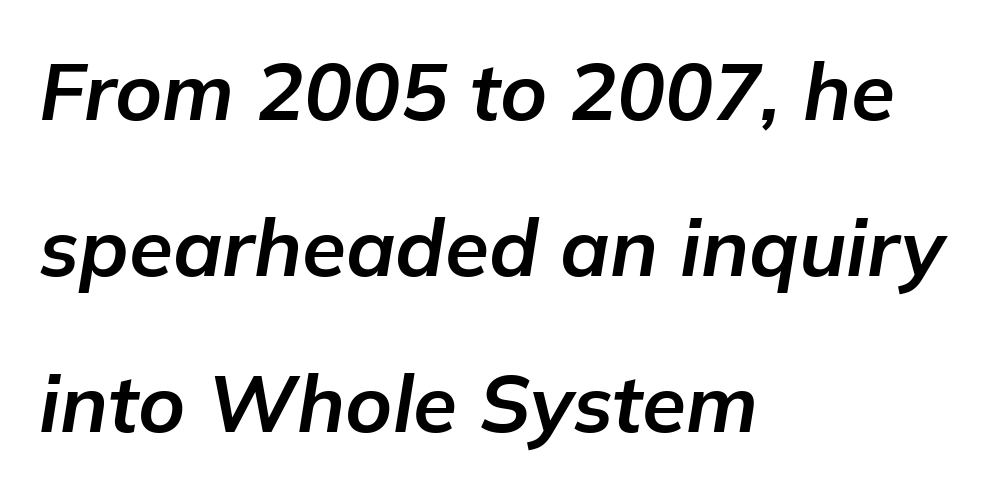
The image shows 80 px bold type, italic (leaning right); set left-aligned, loose line spacing (1.95x), normal letter spacing, not underlined; low stroke contrast and a medium x-height.
